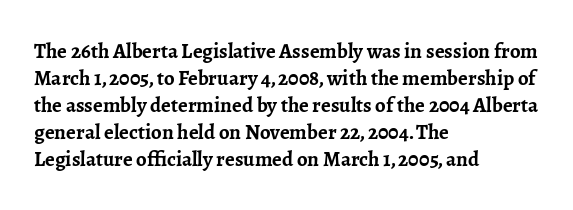
Q: Is the text bold? A: Yes.
Q: Is the text italic (slanted)? A: No, it is upright.
Q: Is the text underlined? A: No.
Q: How is the paragraph aligned? A: Left-aligned.
Q: Is the spacing between letters normal or unusually wide? A: Normal.
Q: Is the spacing between lines tight, normal or loose? A: Normal.
